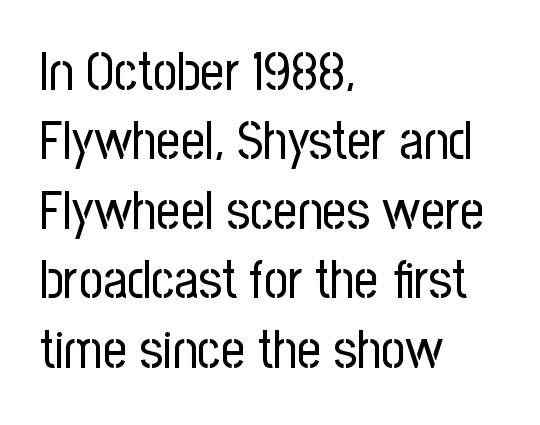
Q: Is the text bold? A: No.
Q: Is the text italic (slanted)? A: No, it is upright.
Q: Is the typeface a serif or a sans-serif typeface? A: Sans-serif.
Q: Is the text underlined? A: No.
Q: How is the paragraph aligned? A: Left-aligned.
Q: Is the spacing between letters normal or unusually wide? A: Normal.
Q: Is the spacing between lines tight, normal or loose? A: Normal.
Q: Width (condensed, normal, or wide)? A: Condensed.
Q: Stroke contrast? A: Low.
Q: x-height? A: Medium.
Q: Monospaced? A: No.
